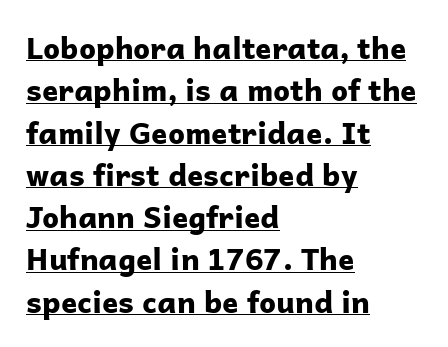
Q: Is the text bold? A: Yes.
Q: Is the text italic (slanted)? A: No, it is upright.
Q: Is the typeface a serif or a sans-serif typeface? A: Sans-serif.
Q: Is the text underlined? A: Yes.
Q: How is the paragraph aligned? A: Left-aligned.
Q: Is the spacing between letters normal or unusually wide? A: Normal.
Q: Is the spacing between lines tight, normal or loose? A: Normal.
Q: Width (condensed, normal, or wide)? A: Normal.
Q: Stroke contrast? A: Low.
Q: x-height? A: Medium.
Q: Monospaced? A: No.
